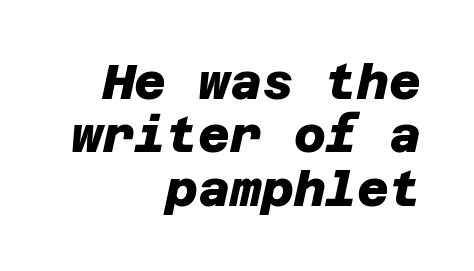
{"serif": "no", "bold": "yes", "weight": "heavy", "width": "normal", "stroke_contrast": "low", "x_height": "large", "underline": "no", "align": "right", "line_spacing": "tight", "line_spacing_ratio": 1.09, "letter_spacing": "normal", "letter_spacing_em": 0.0, "glyph_px": 49}
